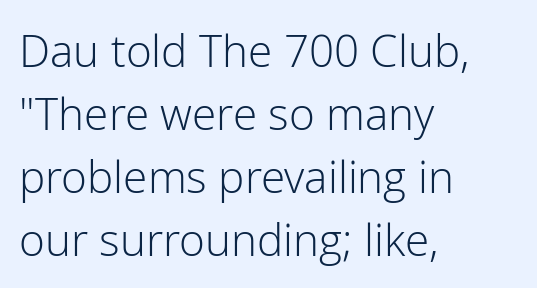
The image shows 44 px light sans-serif type, upright; set left-aligned, normal line spacing (1.43x), normal letter spacing, not underlined; low stroke contrast and a medium x-height.
